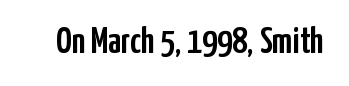
The letters sit at their default tracking, neither squeezed nor spread. The specimen reads as upright at a glance. Proportional: the letters do not fall into vertical columns. Each row of text sits above clean, open space.
